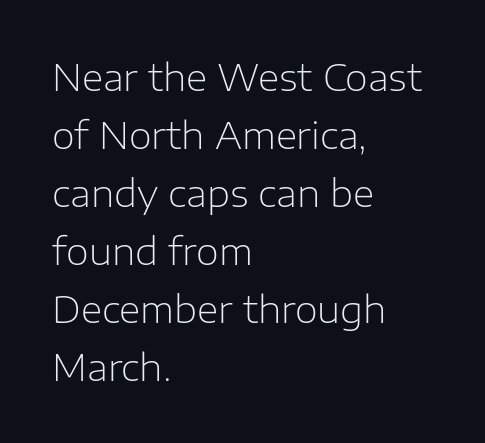
Every stem runs plumb, perpendicular to the baseline. Short note: letters normally spaced. Typeset ragged right — the left edge is the straight one. What's the leading like? Ordinary, nothing unusual. A quiet, ordinary-to-light weight characterises the typeface.
